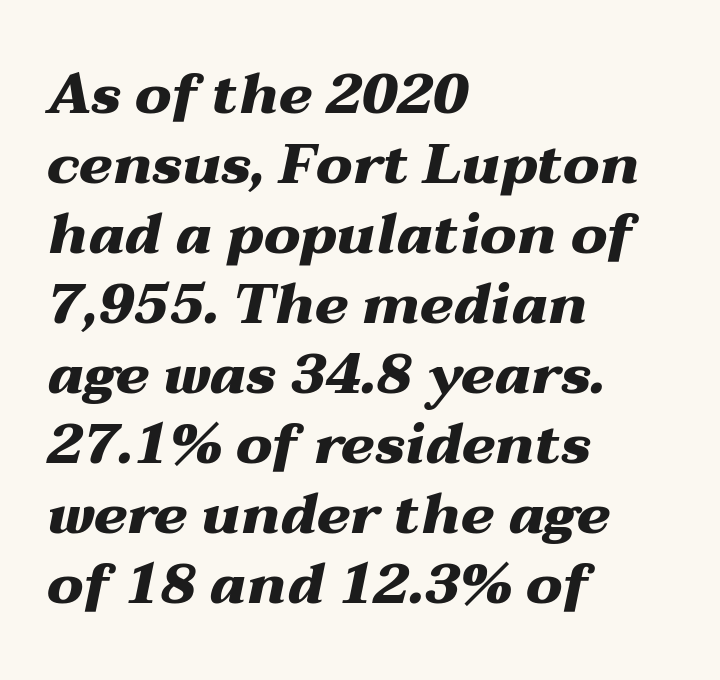
This rendering uses left alignment, leaving the right contour irregular. These lines are rendered in a variable-pitch font. There's an unmistakable incline to the writing here. Typesetter's note: full bold, strokes at maximum text heaviness. The gap between lines stays unmarked.
